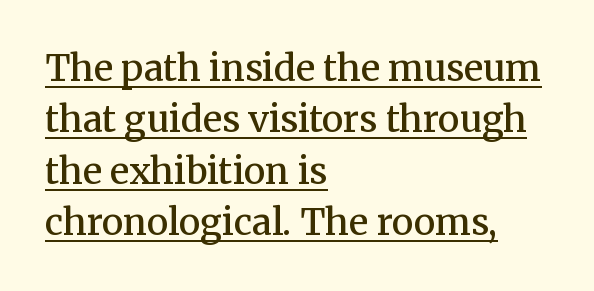
{"serif": "yes", "italic": "no", "bold": "semi", "weight": "semibold", "width": "normal", "stroke_contrast": "medium", "x_height": "medium", "monospaced": "no", "underline": "yes", "align": "left", "line_spacing": "normal", "line_spacing_ratio": 1.43, "letter_spacing": "normal", "letter_spacing_em": 0.0, "glyph_px": 36}
